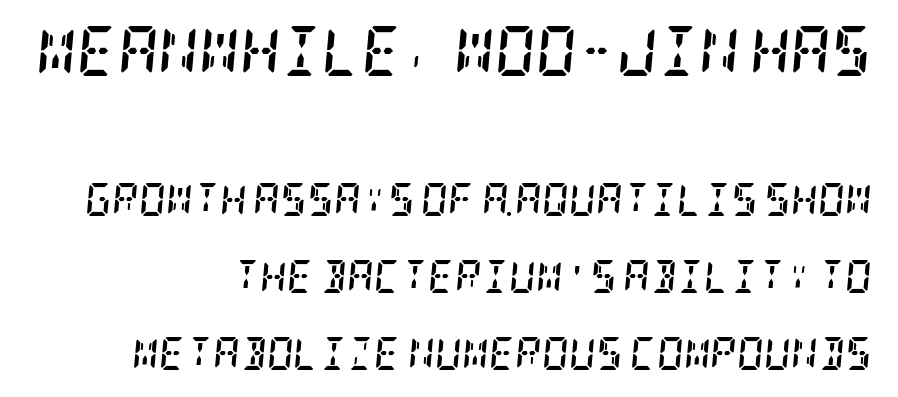
Compared with an ordinary text face, these strokes are far heavier — a full bold. A typesetter would call this leading open, well beyond the default. The type family on display is of the serif kind. Does the copy run flush right? Yes — the right margin is perfectly even. Lines of text with bare space underneath.
